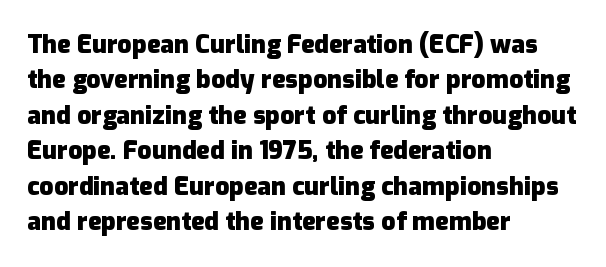
{"italic": "no", "bold": "yes", "underline": "no", "align": "left", "line_spacing": "normal", "line_spacing_ratio": 1.42, "letter_spacing": "normal", "letter_spacing_em": 0.0, "glyph_px": 25}
